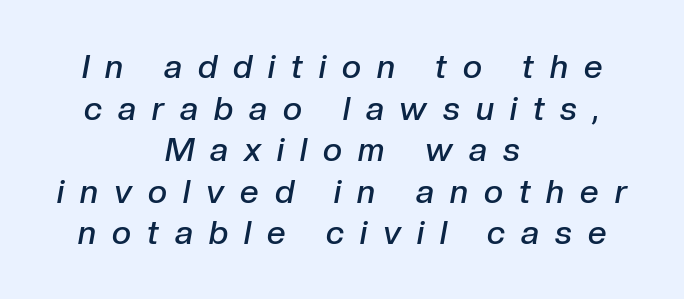
The image shows 33 px semibold type, italic (leaning right); set centered, normal line spacing (1.26x), unusually wide letter spacing (+0.49 em), not underlined; low stroke contrast and a medium x-height.
